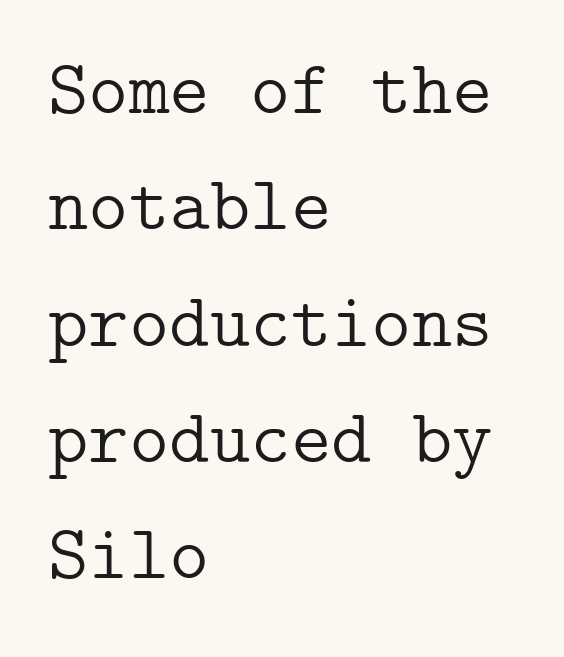
The image shows 77 px light serif type, upright; set left-aligned, normal line spacing (1.51x), normal letter spacing, not underlined; low stroke contrast and a medium x-height.
